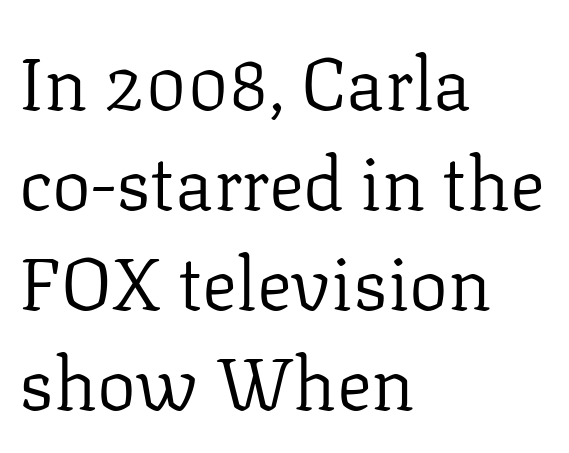
Q: Is the text bold? A: No.
Q: Is the text italic (slanted)? A: No, it is upright.
Q: Is the typeface a serif or a sans-serif typeface? A: Serif.
Q: Is the text underlined? A: No.
Q: How is the paragraph aligned? A: Left-aligned.
Q: Is the spacing between letters normal or unusually wide? A: Normal.
Q: Is the spacing between lines tight, normal or loose? A: Normal.
Q: Width (condensed, normal, or wide)? A: Normal.
Q: Stroke contrast? A: Low.
Q: x-height? A: Medium.
Q: Monospaced? A: No.
